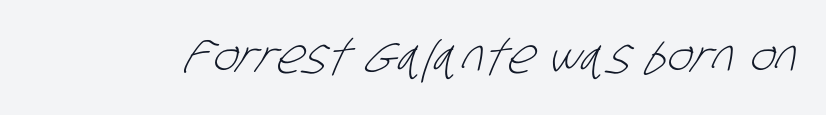
Character widths vary here, with narrow letters taking less room than wide ones. Descenders are the only things crossing below the line. Weight: regular or lighter. The designer went with a sans here, leaving each stem footless. Students, note that the glyphs here touch the page at normal intervals.
